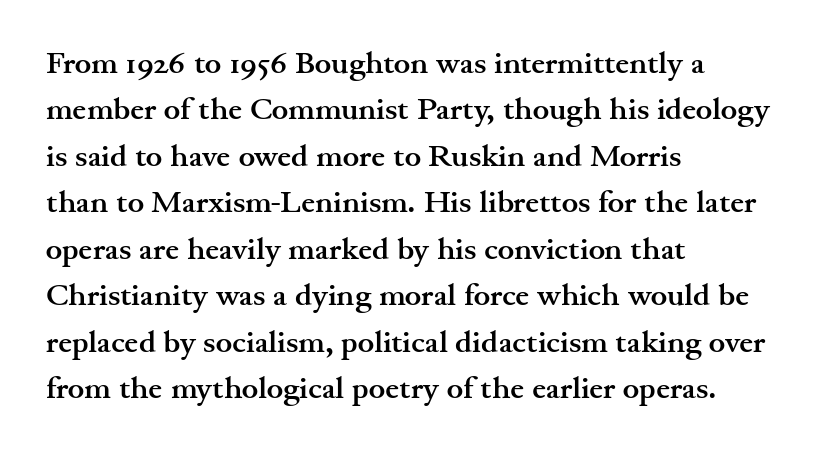
{"serif": "yes", "italic": "no", "bold": "yes", "weight": "semibold", "width": "wide", "stroke_contrast": "medium", "x_height": "small", "monospaced": "no", "underline": "no", "align": "left", "line_spacing": "normal", "line_spacing_ratio": 1.5, "letter_spacing": "normal", "letter_spacing_em": 0.0, "glyph_px": 31}
